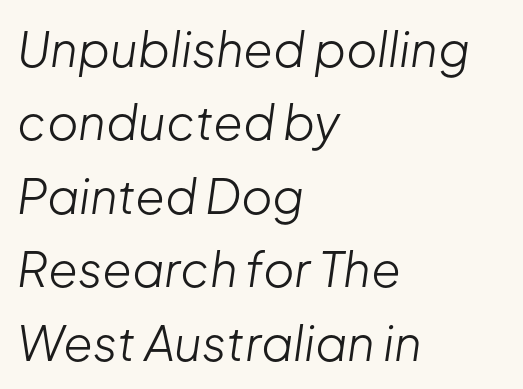
Q: Is the text bold? A: No.
Q: Is the text italic (slanted)? A: Yes, it leans right by about 8 degrees.
Q: Is the text underlined? A: No.
Q: How is the paragraph aligned? A: Left-aligned.
Q: Is the spacing between letters normal or unusually wide? A: Normal.
Q: Is the spacing between lines tight, normal or loose? A: Normal.
Q: Width (condensed, normal, or wide)? A: Normal.
Q: Stroke contrast? A: Low.
Q: x-height? A: Medium.
Q: Monospaced? A: No.
